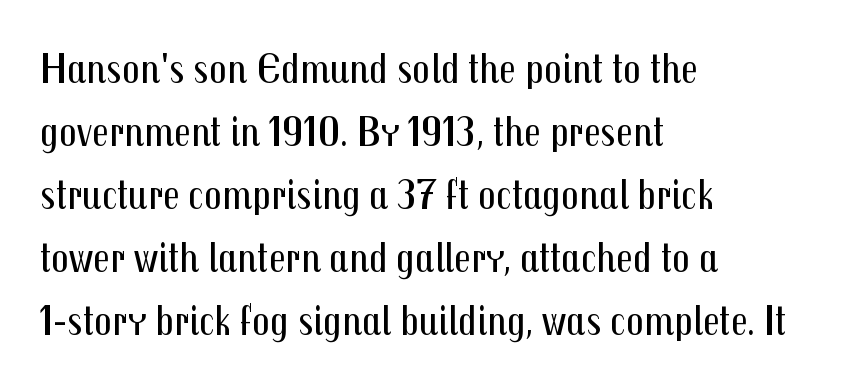
Heaviness? Minimal to ordinary, like unemphasized prose. The face used here is proportionally spaced, like ordinary book or web type. What kind of face is this? One without serifs — a sans. Typeset ragged right — the left edge is the straight one. Is there much room between lines? A standard amount, neither cramped nor airy. Posture: vertical.
